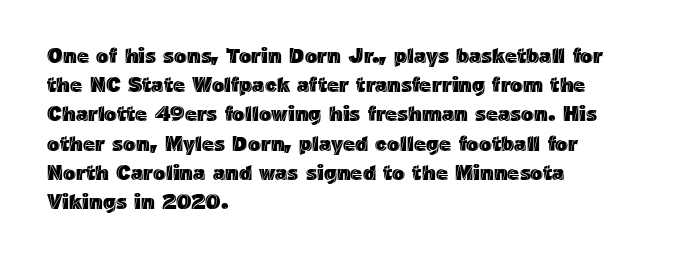
{"italic": "no", "underline": "no", "align": "left", "line_spacing": "normal", "line_spacing_ratio": 1.39, "letter_spacing": "normal", "letter_spacing_em": 0.0, "glyph_px": 21}
